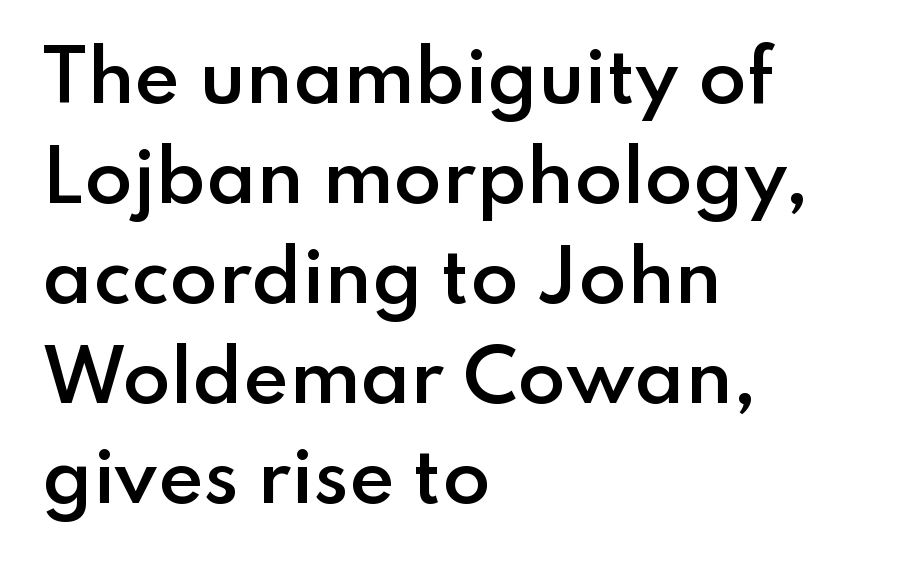
The image shows 70 px semibold sans-serif type, upright; set left-aligned, normal line spacing (1.43x), normal letter spacing, not underlined; low stroke contrast and a small x-height.
